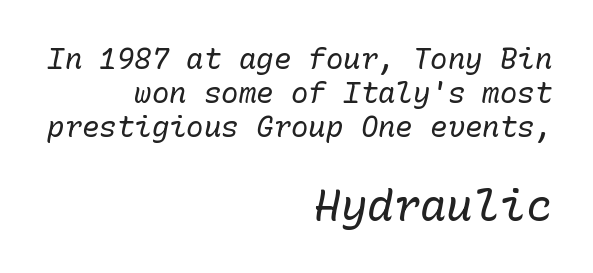
The rendering applies a slant to the glyphs. Stroke thickness stays within the range of a standard reading face or lighter. The rendering enlarges the type as you move from the upper chunk to the lower. Casual observation: everything's shoved over to the right. Every character here occupies the same horizontal width, giving the sample a typewriter-like rhythm.
